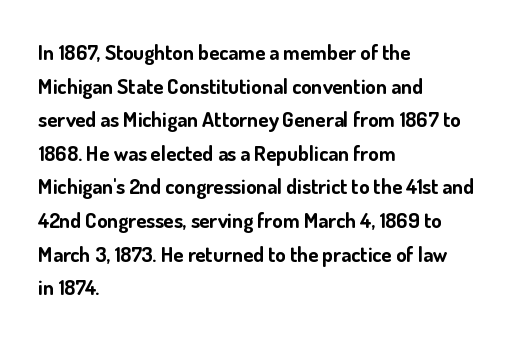
{"italic": "no", "bold": "yes", "underline": "no", "align": "left", "line_spacing": "normal", "line_spacing_ratio": 1.6, "letter_spacing": "normal", "letter_spacing_em": 0.0, "glyph_px": 21}
